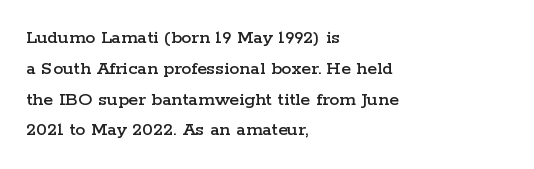
Letter spacing: default. This rendering uses left alignment, leaving the right contour irregular. The axis of the letterforms is exactly vertical. Evenly set lines give the paragraph a standard silhouette.
